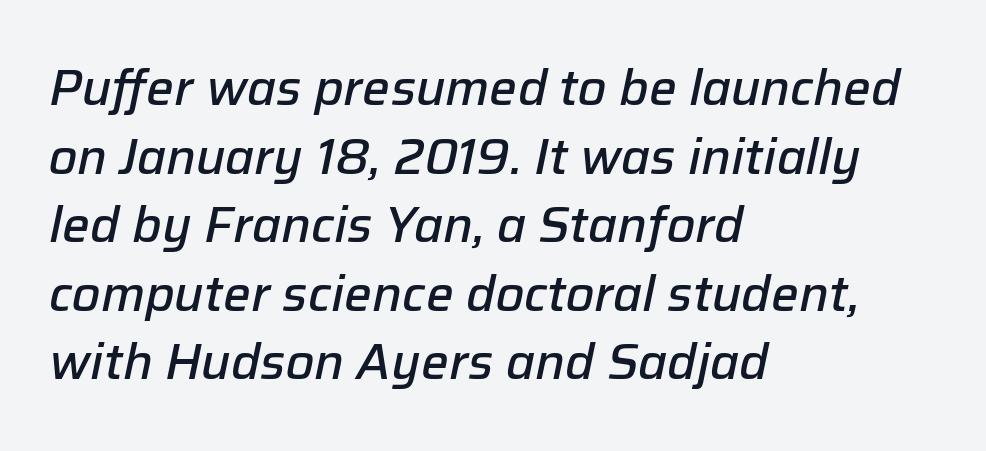
{"italic": "yes", "lean": "right", "slant_degrees": 12, "bold": "semi", "weight": "semibold", "width": "normal", "stroke_contrast": "low", "x_height": "medium", "monospaced": "no", "underline": "no", "align": "left", "line_spacing": "normal", "line_spacing_ratio": 1.4, "letter_spacing": "normal", "letter_spacing_em": 0.0, "glyph_px": 49}
